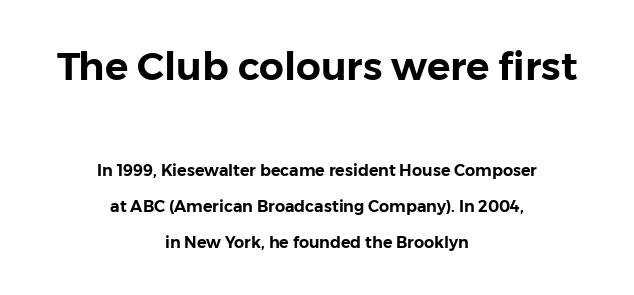
{"serif": "no", "italic": "no", "width": "normal", "stroke_contrast": "low", "x_height": "medium", "monospaced": "no", "underline": "no", "align": "center", "line_spacing": "loose", "line_spacing_ratio": 2.23, "letter_spacing": "normal", "letter_spacing_em": 0.0, "larger_block": "first", "size_ratio": 2.44, "glyph_px": 39}
